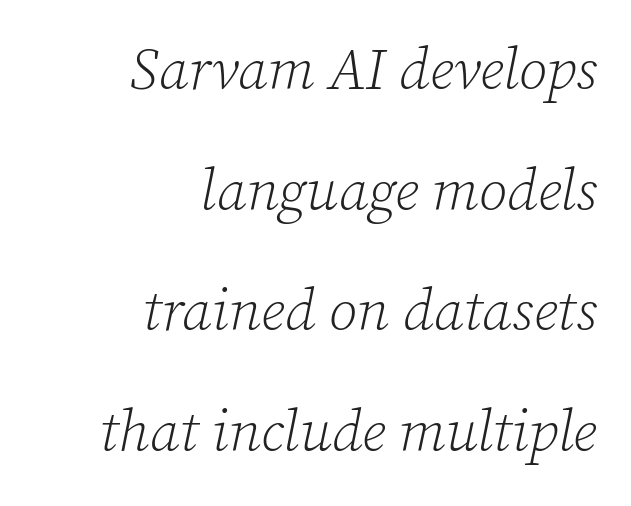
Slant detected: the letters are inclined. The words here are not underlined. Little horizontal feet cap the strokes, marking this as serif type. The block of text is sparse from top to bottom, with ample space between rows.
